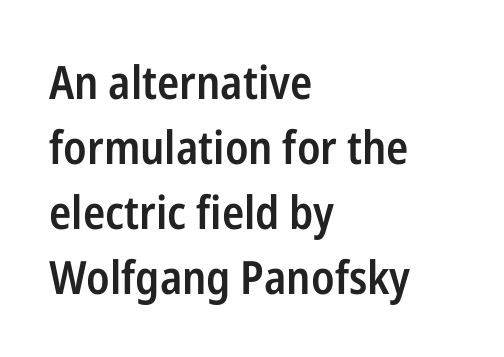
Q: Is the text bold? A: Semi-bold.
Q: Is the text italic (slanted)? A: No, it is upright.
Q: Is the typeface a serif or a sans-serif typeface? A: Sans-serif.
Q: Is the text underlined? A: No.
Q: How is the paragraph aligned? A: Left-aligned.
Q: Is the spacing between letters normal or unusually wide? A: Normal.
Q: Is the spacing between lines tight, normal or loose? A: Normal.
Q: Width (condensed, normal, or wide)? A: Condensed.
Q: Stroke contrast? A: Low.
Q: x-height? A: Medium.
Q: Monospaced? A: No.
